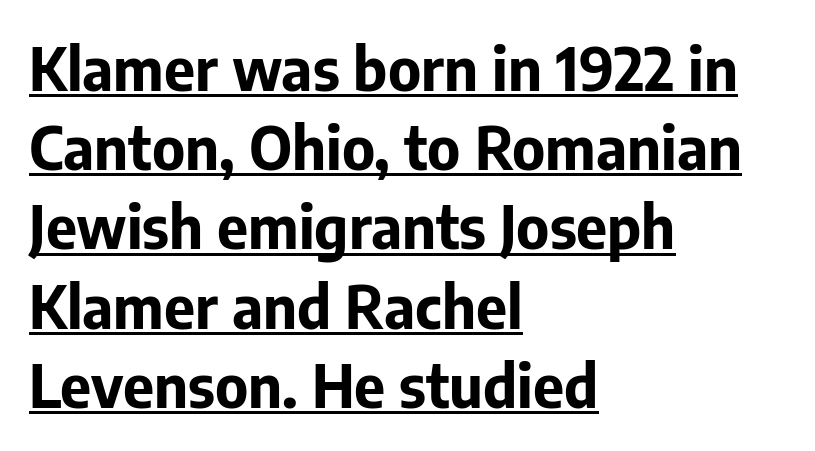
You can tell from the bare stems that sans-serif type was used. Looks like regular typesetting: each glyph gets only the width it needs. Line spacing here is normal. You can see a thin bar hugging the bottom of the glyphs.
